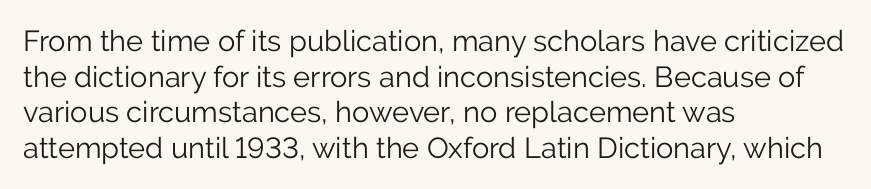
{"serif": "no", "italic": "no", "bold": "no", "weight": "light", "width": "normal", "stroke_contrast": "low", "x_height": "medium", "monospaced": "no", "underline": "no", "align": "left", "line_spacing_ratio": 1.23, "letter_spacing": "normal", "letter_spacing_em": 0.0, "glyph_px": 29}
